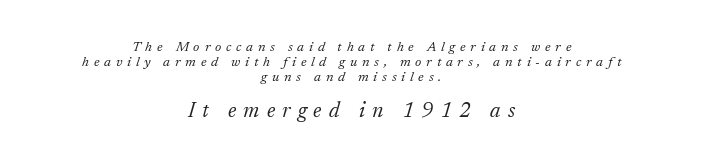
The image shows 21 px text type, italic (leaning right); set centered, tight line spacing (1.06x), unusually wide letter spacing (+0.34 em), not underlined; the second (bottom) block is 1.5x larger.
